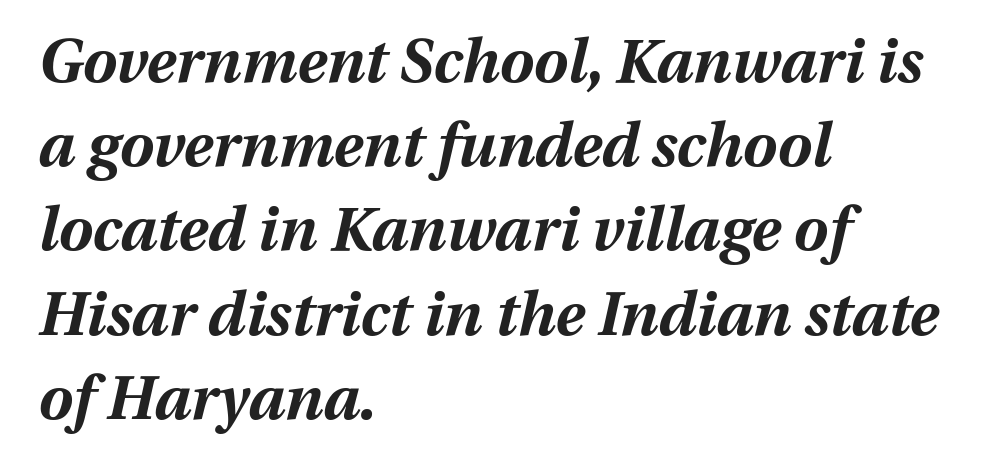
The image shows 61 px bold type, italic (leaning right); set left-aligned, normal line spacing (1.38x), normal letter spacing, not underlined; medium stroke contrast and a medium x-height.
